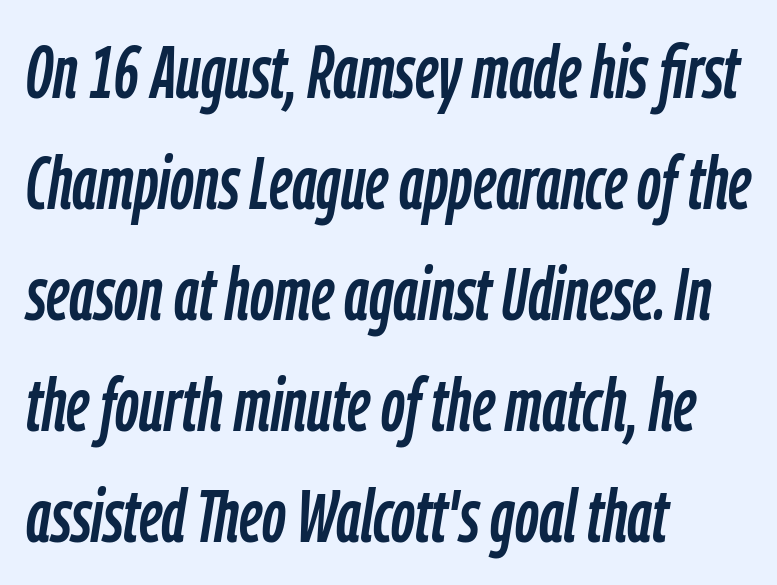
{"italic": "yes", "lean": "right", "slant_degrees": 9, "width": "condensed", "stroke_contrast": "low", "x_height": "medium", "monospaced": "no", "underline": "no", "align": "left", "line_spacing": "normal", "line_spacing_ratio": 1.5, "letter_spacing": "normal", "letter_spacing_em": 0.0, "glyph_px": 74}
